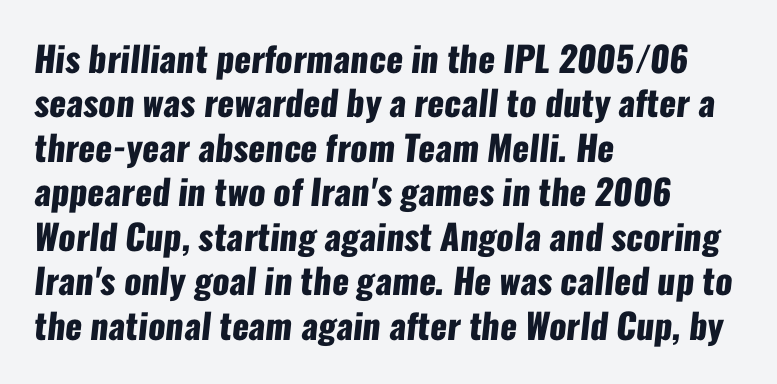
{"serif": "no", "bold": "yes", "weight": "heavy", "width": "condensed", "stroke_contrast": "low", "x_height": "medium", "monospaced": "no", "underline": "no", "align": "left", "line_spacing": "normal", "line_spacing_ratio": 1.27, "letter_spacing": "normal", "letter_spacing_em": 0.0, "glyph_px": 35}
